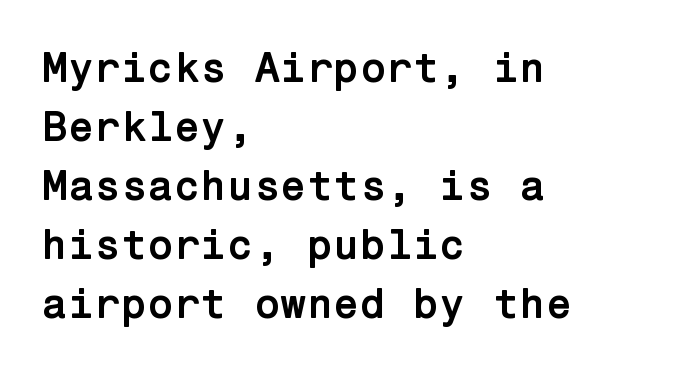
The image shows 43 px semibold sans-serif type, upright; set left-aligned, normal line spacing (1.37x), normal letter spacing, not underlined; low stroke contrast and a medium x-height.
